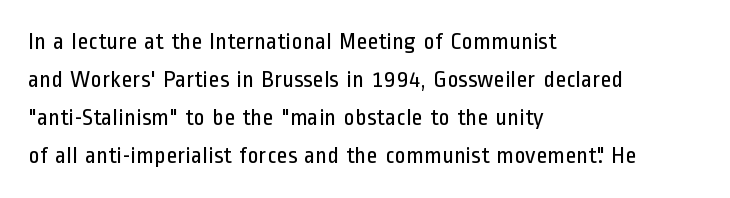
Q: Is the text bold? A: No.
Q: Is the text italic (slanted)? A: No, it is upright.
Q: Is the text underlined? A: No.
Q: How is the paragraph aligned? A: Left-aligned.
Q: Is the spacing between letters normal or unusually wide? A: Normal.
Q: Is the spacing between lines tight, normal or loose? A: Normal.
